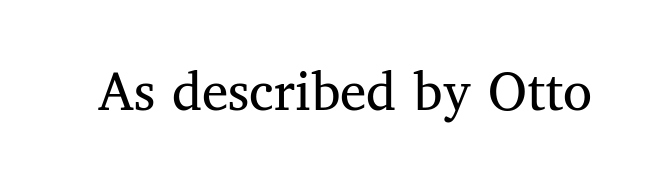
The image shows 59 px regular-weight serif type, upright; set normal letter spacing, not underlined; medium stroke contrast and a medium x-height.
